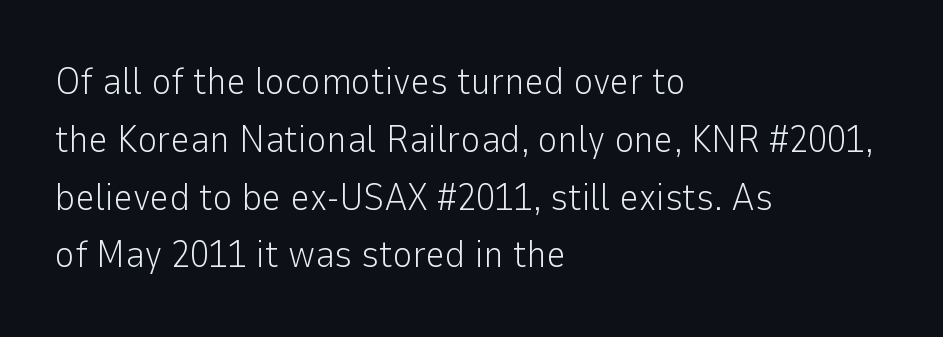
The image shows 38 px light sans-serif type, upright; set left-aligned, normal line spacing (1.52x), normal letter spacing, not underlined; low stroke contrast and a medium x-height.
